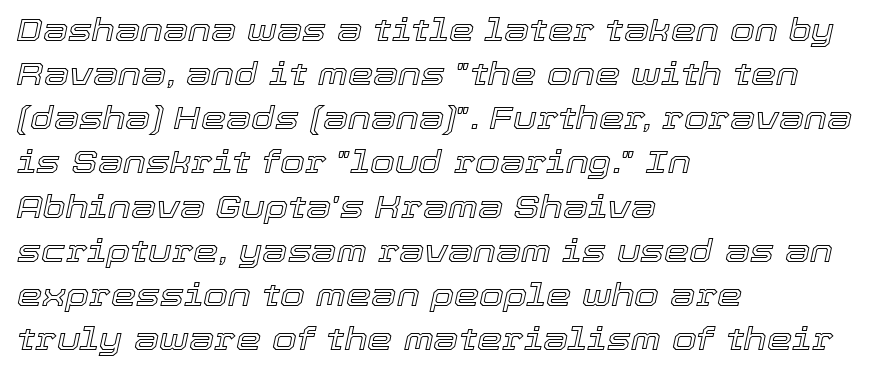
Think of a printed novel: that variable character pitch is what you see here. Each line starts at the same left margin while the right side varies. Here the glyphs are tracked normally, forming tight word shapes. Yep, that's italic — everything's leaning. Check the space under the baseline: it is left empty.
